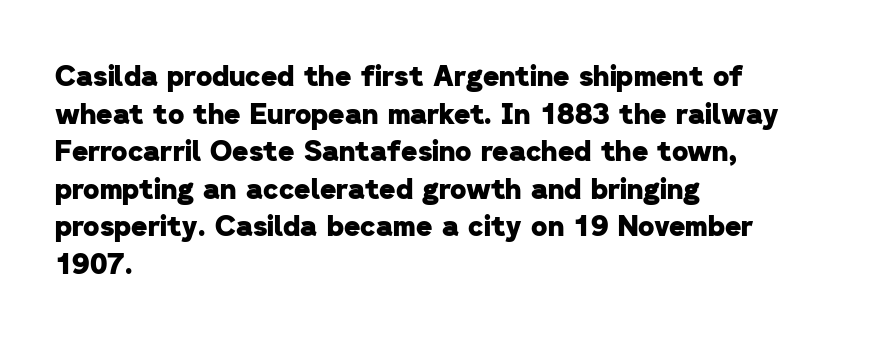
The rendering anchors every line to the left-hand side. The letters advance in unequal steps, a hallmark of proportional type. Caption: standard tracking, unaltered. Its strokes are broad and dark, the hallmark of bold type. Observe the absence of serifs on each vertical stroke in this sample.
